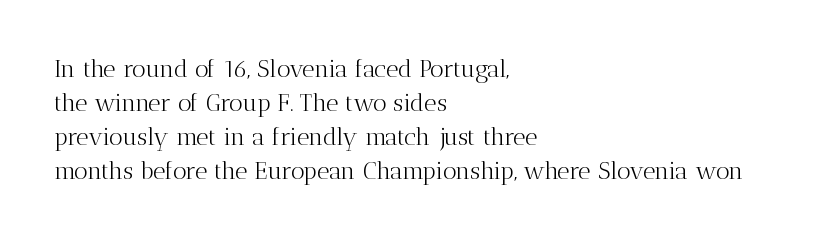
Q: Is the text bold? A: No.
Q: Is the text italic (slanted)? A: No, it is upright.
Q: Is the text underlined? A: No.
Q: How is the paragraph aligned? A: Left-aligned.
Q: Is the spacing between letters normal or unusually wide? A: Normal.
Q: Is the spacing between lines tight, normal or loose? A: Normal.
